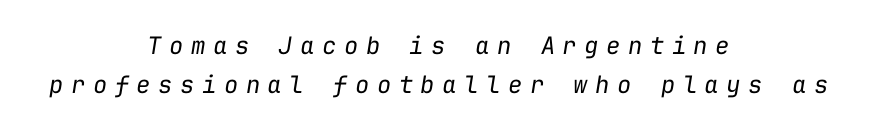
Q: Is the text bold? A: No.
Q: Is the text italic (slanted)? A: Yes, it leans right by about 9 degrees.
Q: Is the text underlined? A: No.
Q: How is the paragraph aligned? A: Centered.
Q: Is the spacing between letters normal or unusually wide? A: Unusually wide.
Q: Is the spacing between lines tight, normal or loose? A: Normal.
